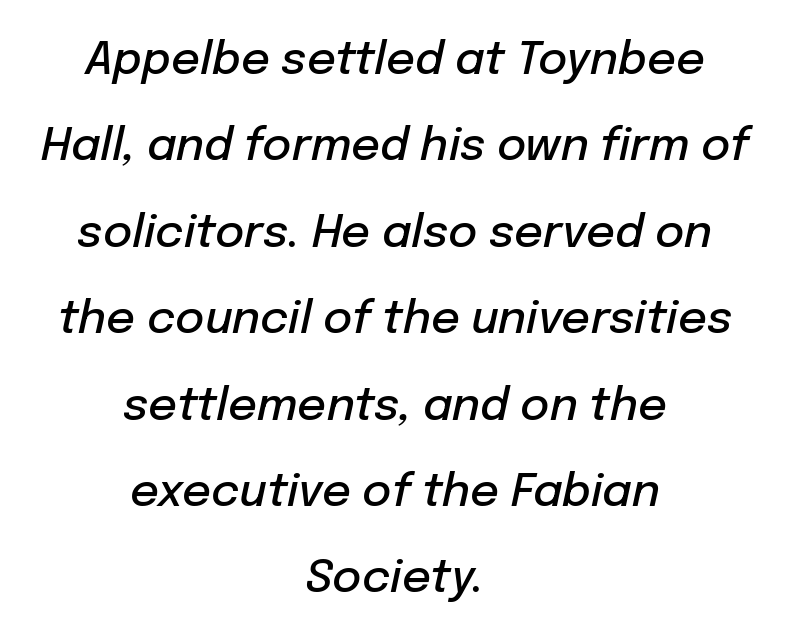
Q: Is the text bold? A: Semi-bold.
Q: Is the text italic (slanted)? A: Yes, it leans right by about 12 degrees.
Q: Is the text underlined? A: No.
Q: How is the paragraph aligned? A: Centered.
Q: Is the spacing between letters normal or unusually wide? A: Normal.
Q: Is the spacing between lines tight, normal or loose? A: Loose.
Q: Width (condensed, normal, or wide)? A: Normal.
Q: Stroke contrast? A: Low.
Q: x-height? A: Medium.
Q: Monospaced? A: No.
